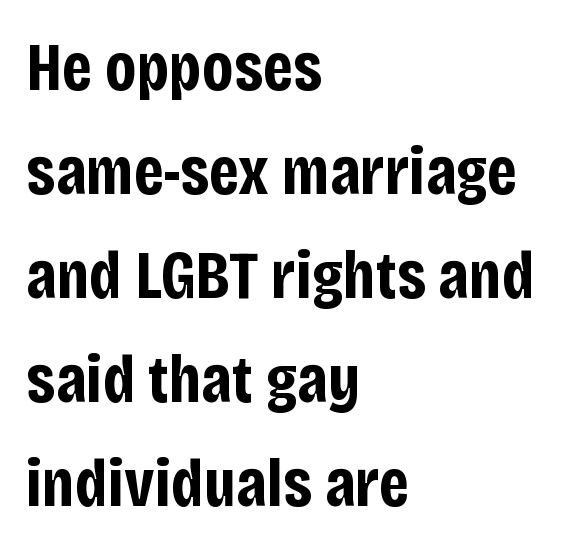
{"serif": "no", "italic": "no", "bold": "yes", "weight": "bold", "width": "condensed", "stroke_contrast": "low", "x_height": "large", "monospaced": "no", "underline": "no", "align": "left", "line_spacing": "normal", "line_spacing_ratio": 1.53, "letter_spacing": "normal", "letter_spacing_em": 0.0, "glyph_px": 68}
